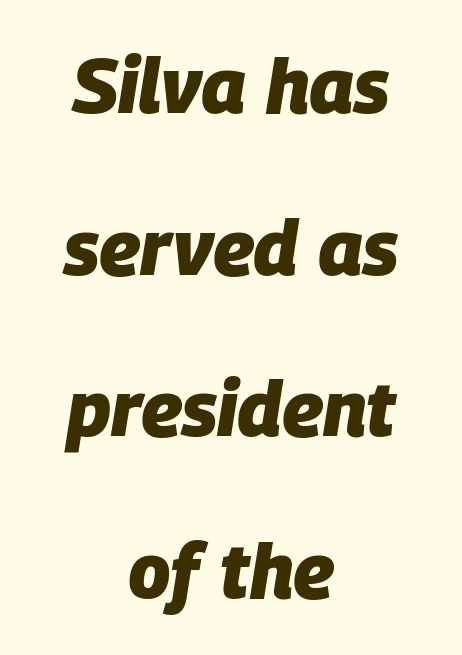
Q: Is the text bold? A: Yes.
Q: Is the text italic (slanted)? A: Yes, it leans right by about 9 degrees.
Q: Is the text underlined? A: No.
Q: How is the paragraph aligned? A: Centered.
Q: Is the spacing between letters normal or unusually wide? A: Normal.
Q: Is the spacing between lines tight, normal or loose? A: Loose.
Q: Width (condensed, normal, or wide)? A: Normal.
Q: Stroke contrast? A: Low.
Q: x-height? A: Large.
Q: Monospaced? A: No.
